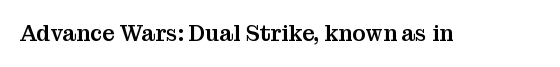
The image shows 22 px text type, upright; set normal letter spacing, not underlined.
